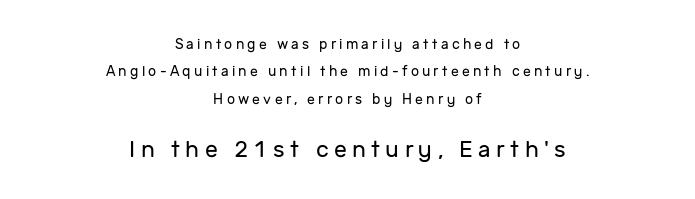
The image shows 23 px text type, upright; set centered, loose line spacing (1.95x), unusually wide letter spacing (+0.23 em), not underlined; the second (bottom) block is 1.64x larger.
